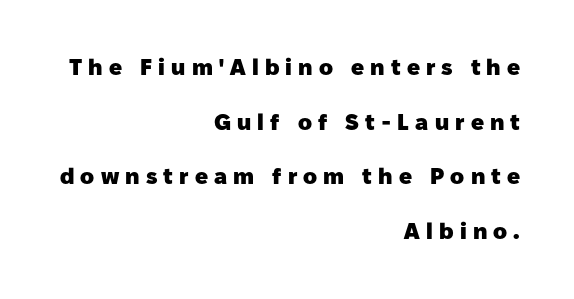
Q: Is the text bold? A: Yes.
Q: Is the text italic (slanted)? A: No, it is upright.
Q: Is the text underlined? A: No.
Q: How is the paragraph aligned? A: Right-aligned.
Q: Is the spacing between letters normal or unusually wide? A: Unusually wide.
Q: Is the spacing between lines tight, normal or loose? A: Loose.
